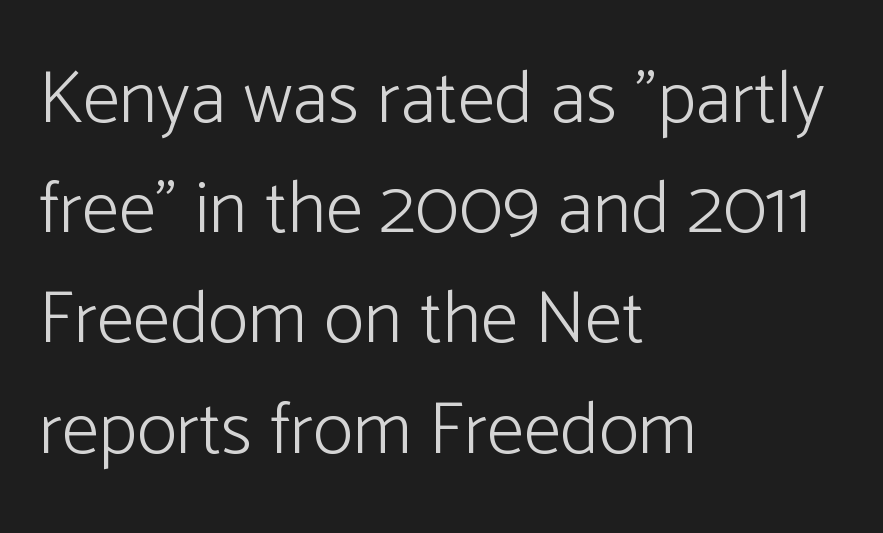
Notice how descenders clear the ascenders below comfortably — that's standard leading. Horizontal alignment here is leftward, the default for most running prose. The horizontal fit of the characters is conventional and even. Nothing sits at the stroke ends, so this counts as sans-serif. The strip under each line holds only bare page. This is roman type, the default non-slanted kind.
